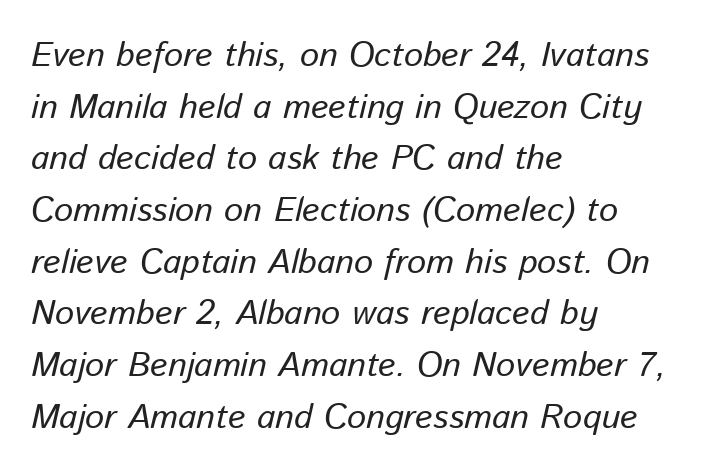
{"italic": "yes", "lean": "right", "slant_degrees": 13, "width": "normal", "stroke_contrast": "low", "x_height": "medium", "monospaced": "no", "underline": "no", "align": "left", "line_spacing": "normal", "line_spacing_ratio": 1.52, "letter_spacing": "normal", "letter_spacing_em": 0.0, "glyph_px": 34}
